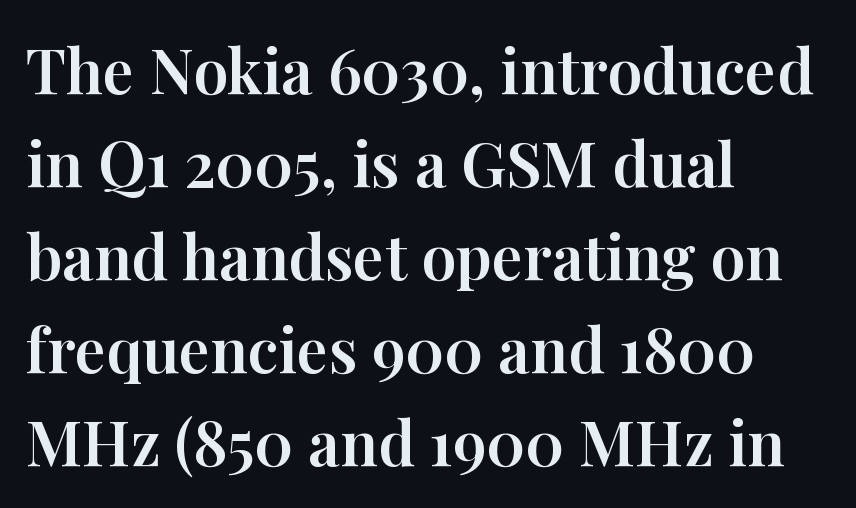
Regarding leading, the lines here are spaced in the standard way. The text block is weighted toward the left margin, trailing off unevenly rightward. The rendering uses natural spacing where letterforms have individual widths. This rendering employs a face with finishing strokes, i.e., a serif. The rendering keeps characters at their native spacing.
